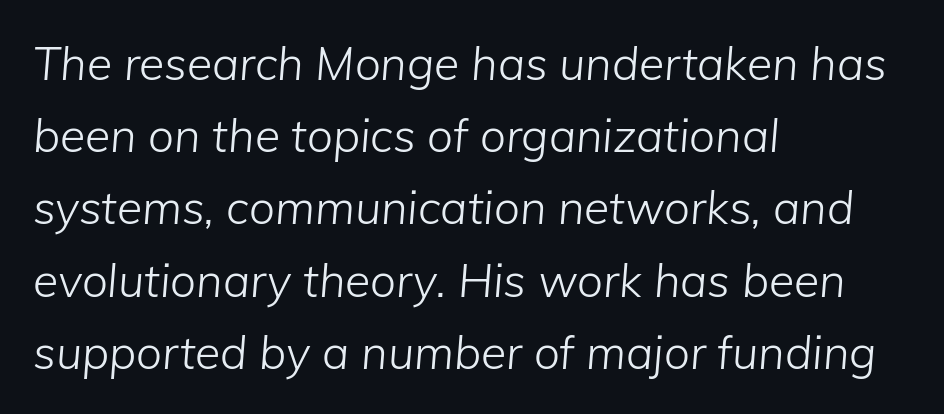
Varying glyph widths throughout — classic text-font behaviour. Short and long lines alike share a common starting point at left. The cut favours lightness, reaching ordinary text weight at its darkest. Glyph-to-glyph distance matches everyday printed text. Vertically, the passage feels balanced, rows spaced as you'd expect. Letters rest on an invisible, unmarked baseline.
